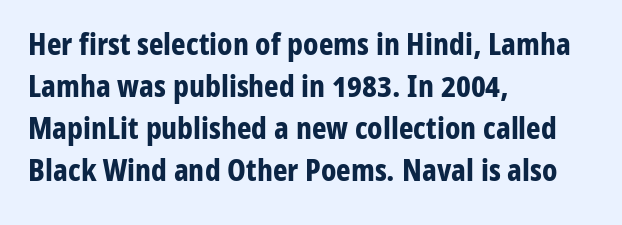
Q: Is the text bold? A: Yes.
Q: Is the text italic (slanted)? A: No, it is upright.
Q: Is the typeface a serif or a sans-serif typeface? A: Sans-serif.
Q: Is the text underlined? A: No.
Q: How is the paragraph aligned? A: Left-aligned.
Q: Is the spacing between letters normal or unusually wide? A: Normal.
Q: Is the spacing between lines tight, normal or loose? A: Normal.
Q: Width (condensed, normal, or wide)? A: Condensed.
Q: Stroke contrast? A: Low.
Q: x-height? A: Medium.
Q: Monospaced? A: No.
